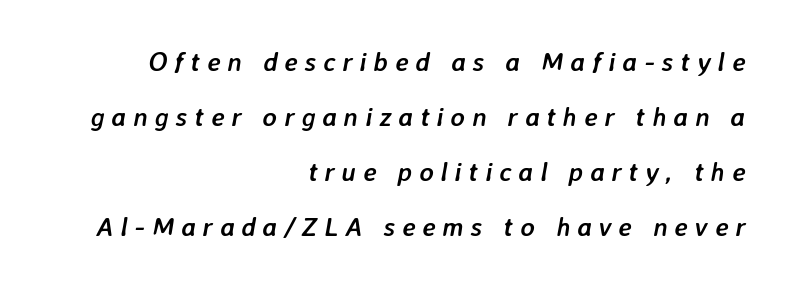
The passage shown leans; its letterforms are oblique. The gap between lines stays unmarked. Bold? Absolutely — the strokes are thick and heavy. The letters are spread apart with noticeably loose tracking. Line endings align vertically; line beginnings do not.
